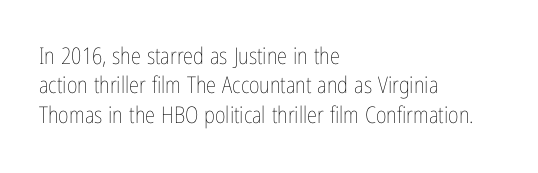
The image shows 23 px text type, upright; set left-aligned, normal line spacing (1.28x), normal letter spacing, not underlined.
